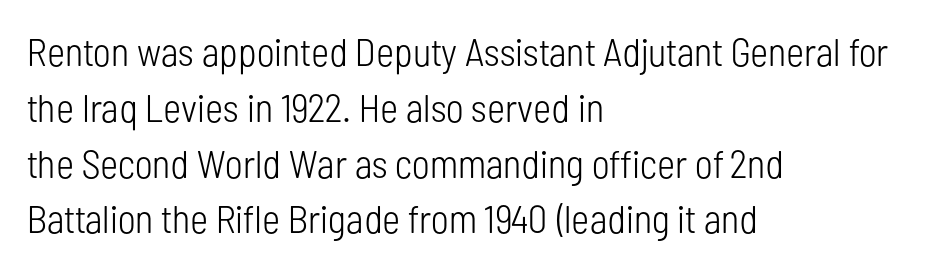
Q: Is the text bold? A: No.
Q: Is the text italic (slanted)? A: No, it is upright.
Q: Is the typeface a serif or a sans-serif typeface? A: Sans-serif.
Q: Is the text underlined? A: No.
Q: How is the paragraph aligned? A: Left-aligned.
Q: Is the spacing between letters normal or unusually wide? A: Normal.
Q: Is the spacing between lines tight, normal or loose? A: Normal.
Q: Width (condensed, normal, or wide)? A: Condensed.
Q: Stroke contrast? A: Low.
Q: x-height? A: Medium.
Q: Monospaced? A: No.
